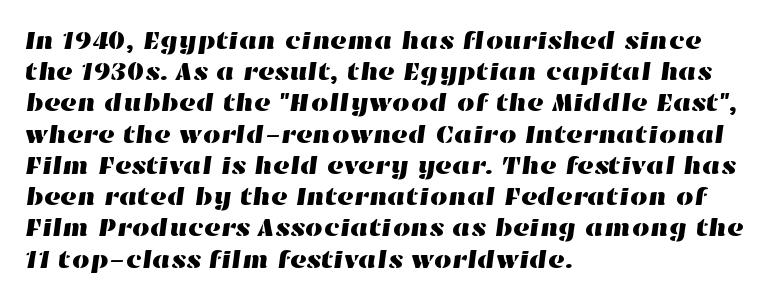
Successive baselines arrive at the customary interval. Honestly, there is no underline to notice here at all. Alignment: flush left. Letter spacing: default.
